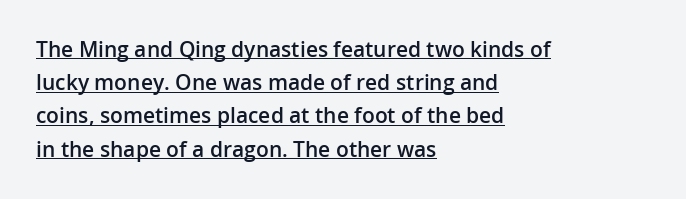
These lines sit exactly where default settings would place them. Line starts are locked; line ends wander. Stems and bowls a touch heavier than normal — semibold. Look at the tracking — it's just the regular setting, nothing added. Vertical strokes here are truly vertical. A typographer would call this underscored text.
